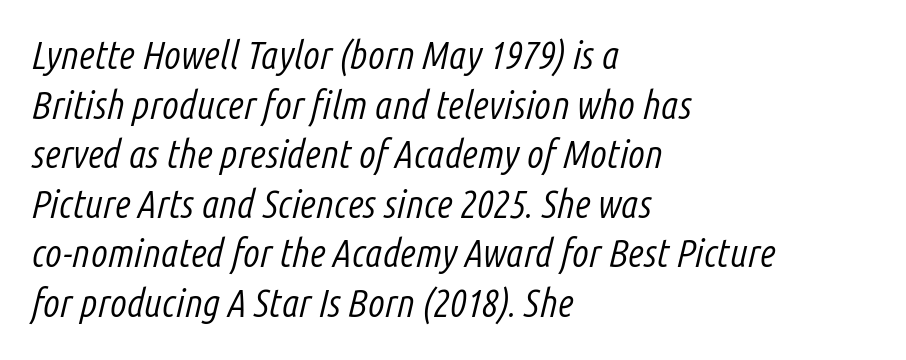
Q: Is the text bold? A: No.
Q: Is the text italic (slanted)? A: Yes, it leans right by about 14 degrees.
Q: Is the text underlined? A: No.
Q: How is the paragraph aligned? A: Left-aligned.
Q: Is the spacing between letters normal or unusually wide? A: Normal.
Q: Is the spacing between lines tight, normal or loose? A: Normal.
Q: Width (condensed, normal, or wide)? A: Condensed.
Q: Stroke contrast? A: Low.
Q: x-height? A: Medium.
Q: Monospaced? A: No.
